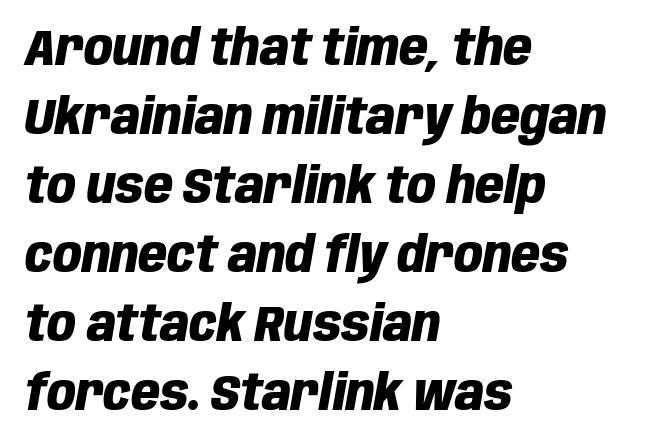
The typesetter chose a ragged-right arrangement here. The glyphs look as if they've been sheared to an angle. These lines keep a tight, regular rhythm from letter to letter. Weight: bold. This rendering features lettering with no underline.
